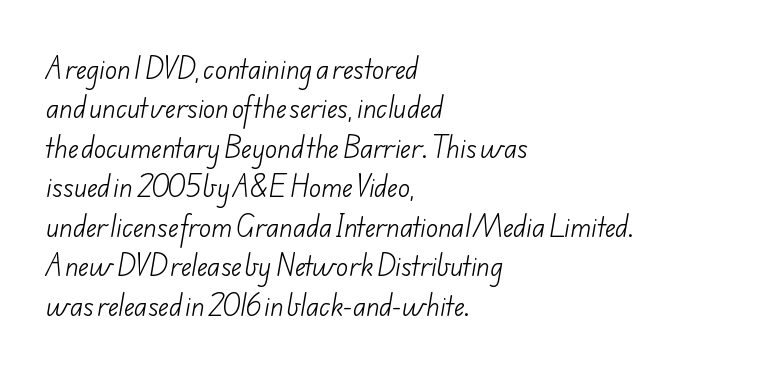
Q: Is the text bold? A: No.
Q: Is the text underlined? A: No.
Q: How is the paragraph aligned? A: Left-aligned.
Q: Is the spacing between letters normal or unusually wide? A: Normal.
Q: Is the spacing between lines tight, normal or loose? A: Normal.
